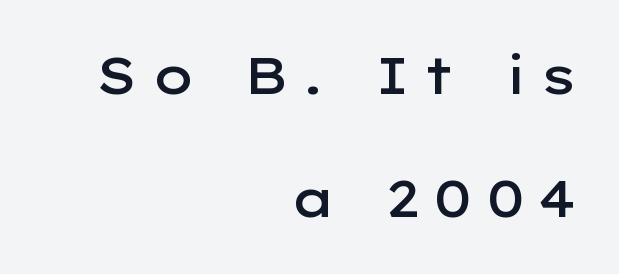
These lines are set flush right with a ragged left edge. Widely set lines give the paragraph a tall, airy silhouette. Check the space under the baseline: it is left empty. Notice the strokes are somewhat thickened but not fully heavy: this is a semibold. There is plenty of visible air inserted between adjacent glyphs.
